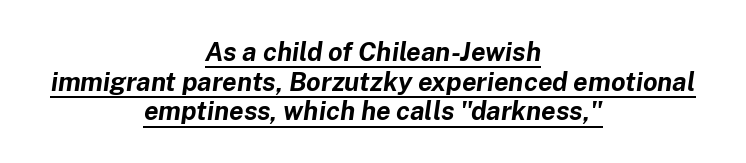
The image shows 26 px bold type, italic (leaning right); set centered, tight line spacing (1.14x), normal letter spacing, underlined.
